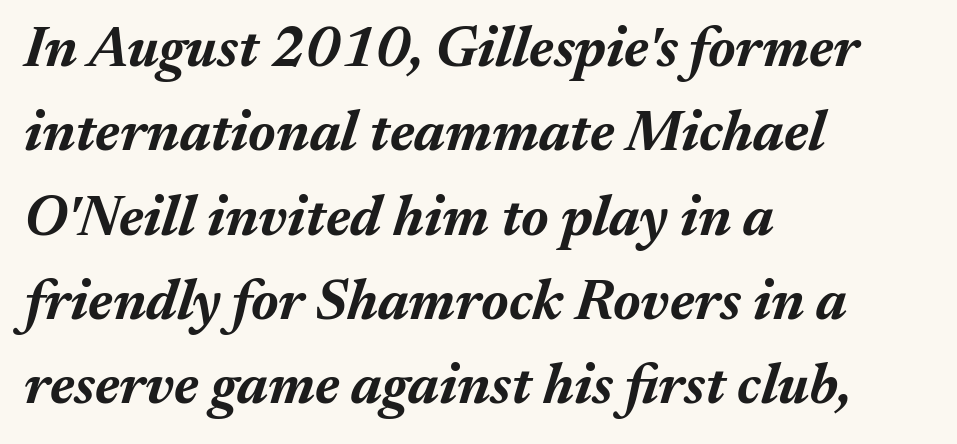
The image shows 57 px bold type, italic (leaning right); set left-aligned, normal line spacing (1.48x), normal letter spacing, not underlined; medium stroke contrast and a medium x-height.
